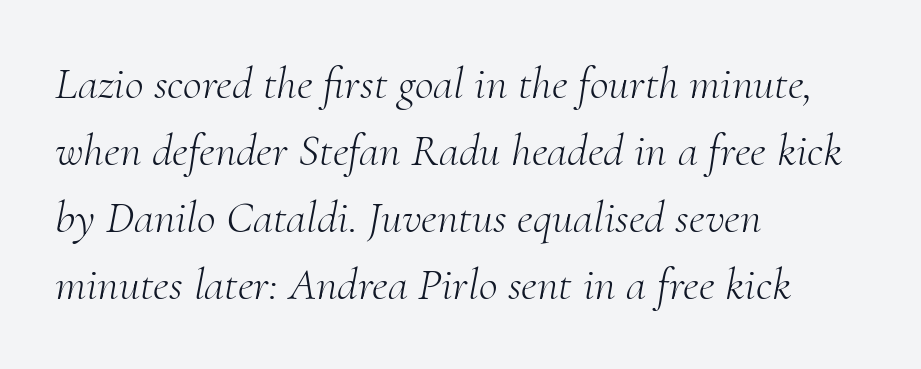
Q: Is the text bold? A: No.
Q: Is the text italic (slanted)? A: Yes, it leans right by about 10 degrees.
Q: Is the typeface a serif or a sans-serif typeface? A: Serif.
Q: Is the text underlined? A: No.
Q: How is the paragraph aligned? A: Left-aligned.
Q: Is the spacing between letters normal or unusually wide? A: Normal.
Q: Is the spacing between lines tight, normal or loose? A: Normal.
Q: Width (condensed, normal, or wide)? A: Normal.
Q: Stroke contrast? A: Medium.
Q: x-height? A: Small.
Q: Monospaced? A: No.
